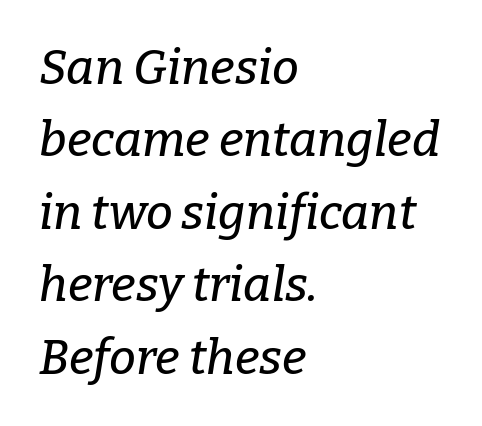
{"serif": "yes", "italic": "yes", "lean": "right", "slant_degrees": 9, "width": "normal", "stroke_contrast": "low", "x_height": "medium", "monospaced": "no", "underline": "no", "align": "left", "line_spacing": "normal", "line_spacing_ratio": 1.51, "letter_spacing": "normal", "letter_spacing_em": 0.0, "glyph_px": 48}
